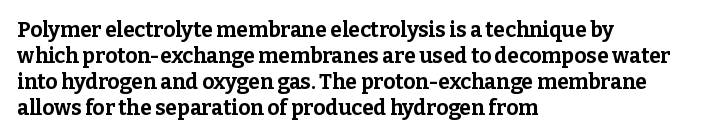
{"italic": "no", "bold": "yes", "underline": "no", "align": "left", "line_spacing_ratio": 1.24, "letter_spacing": "normal", "letter_spacing_em": 0.0, "glyph_px": 21}
